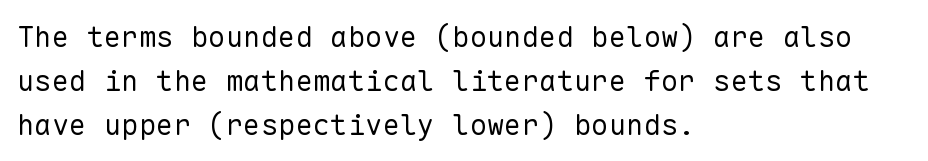
Q: Is the text bold? A: No.
Q: Is the text italic (slanted)? A: No, it is upright.
Q: Is the typeface a serif or a sans-serif typeface? A: Sans-serif.
Q: Is the text underlined? A: No.
Q: How is the paragraph aligned? A: Left-aligned.
Q: Is the spacing between letters normal or unusually wide? A: Normal.
Q: Is the spacing between lines tight, normal or loose? A: Normal.
Q: Width (condensed, normal, or wide)? A: Normal.
Q: Stroke contrast? A: Low.
Q: x-height? A: Medium.
Q: Monospaced? A: Yes.
